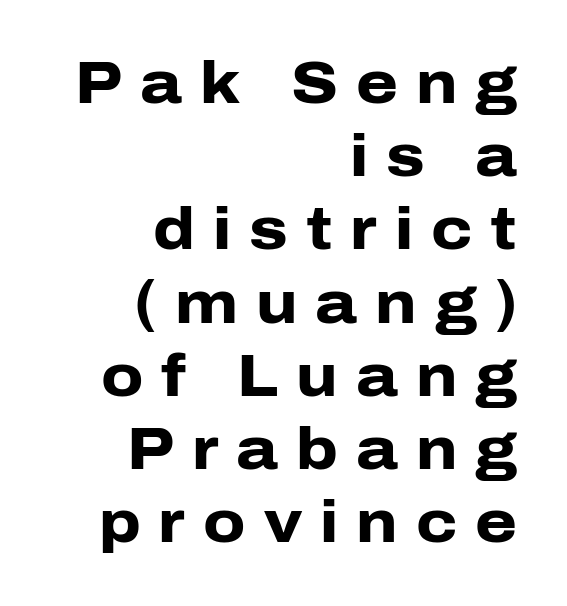
Q: Is the text bold? A: Yes.
Q: Is the text italic (slanted)? A: No, it is upright.
Q: Is the typeface a serif or a sans-serif typeface? A: Sans-serif.
Q: Is the text underlined? A: No.
Q: How is the paragraph aligned? A: Right-aligned.
Q: Is the spacing between letters normal or unusually wide? A: Unusually wide.
Q: Width (condensed, normal, or wide)? A: Normal.
Q: Stroke contrast? A: Low.
Q: x-height? A: Medium.
Q: Monospaced? A: No.
